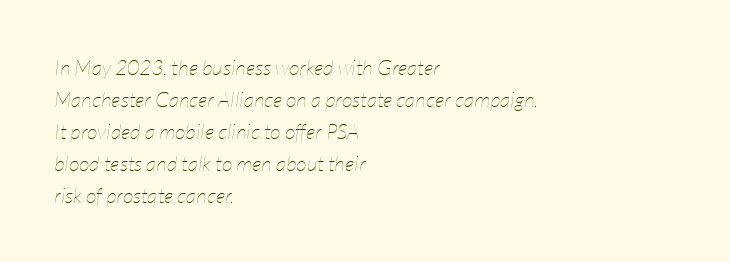
The image shows 21 px text type, italic (leaning right); set left-aligned, normal line spacing (1.52x), normal letter spacing, not underlined.
